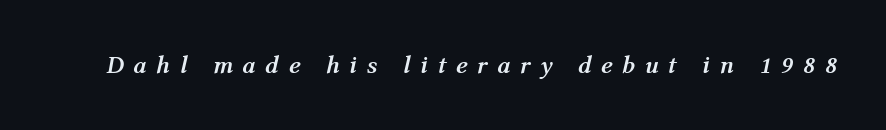
{"italic": "yes", "lean": "right", "slant_degrees": 12, "bold": "yes", "underline": "no", "letter_spacing": "wide", "letter_spacing_em": 0.38, "glyph_px": 25}
